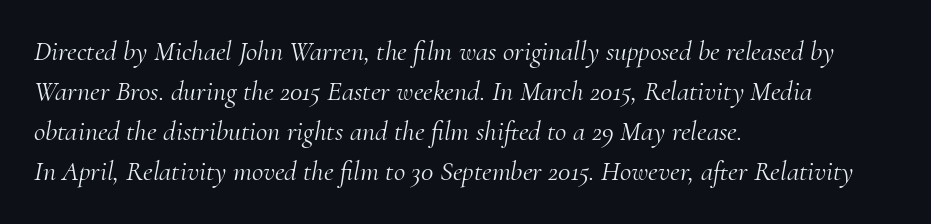
The image shows 28 px light serif type, italic (leaning right); set left-aligned, normal line spacing (1.43x), normal letter spacing, not underlined; medium stroke contrast and a small x-height.
